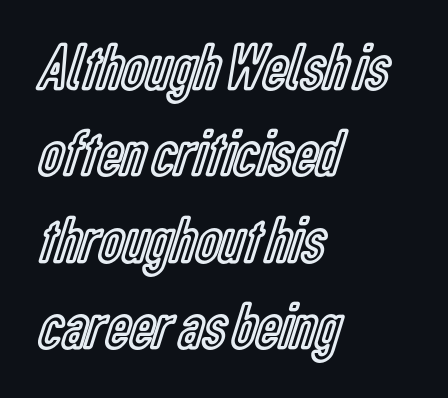
The image shows 67 px condensed type; set left-aligned, normal line spacing (1.29x), normal letter spacing, not underlined; a medium x-height.
